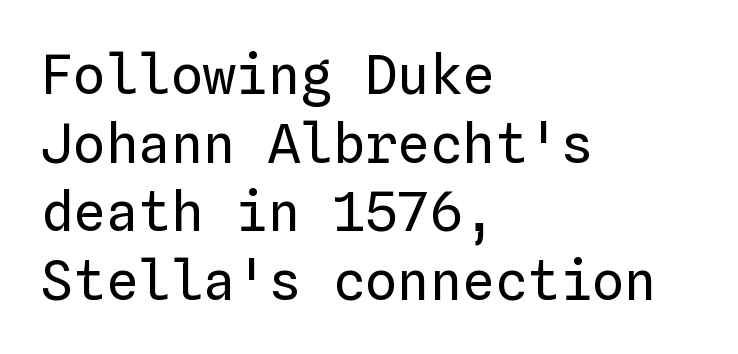
No extra tracking has been applied to these lines. Decoration check: the copy has no underline. The cut favours lightness, reaching ordinary text weight at its darkest. The rendering uses a moderate line-height, typical for paragraphs. Think of a typewriter: that constant character pitch is what you see here. Short and long lines alike share a common starting point at left.
